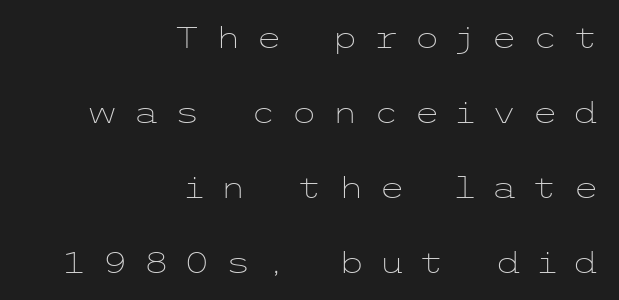
This rendering employs a face without finishing strokes, i.e., a sans-serif. Nobody drew a line under any word here. Caption: multi-line text, flush right, ragged left. This reads as an unemphasized weight, regular at the heaviest. Characters follow at a spacing far wider than the type designer built in.
